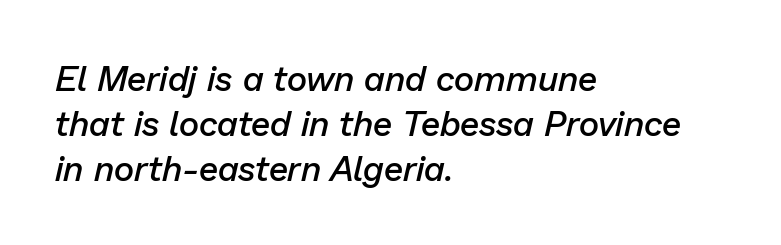
{"italic": "yes", "lean": "right", "slant_degrees": 13, "bold": "semi", "weight": "semibold", "width": "normal", "stroke_contrast": "low", "x_height": "medium", "monospaced": "no", "underline": "no", "align": "left", "line_spacing": "normal", "line_spacing_ratio": 1.29, "letter_spacing": "normal", "letter_spacing_em": 0.0, "glyph_px": 35}
